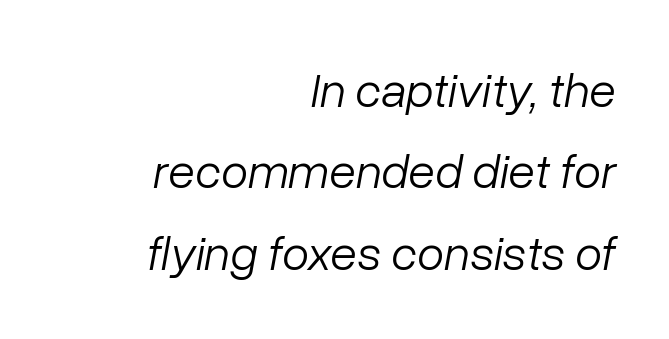
The image shows 49 px light type, italic (leaning right); set right-aligned, normal line spacing (1.66x), normal letter spacing, not underlined; low stroke contrast and a medium x-height.
